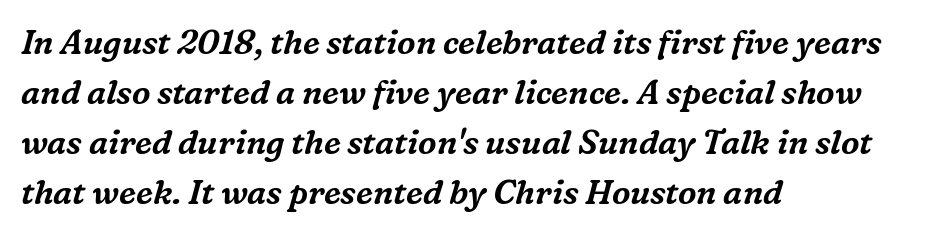
Q: Is the text italic (slanted)? A: Yes, it leans right by about 16 degrees.
Q: Is the typeface a serif or a sans-serif typeface? A: Serif.
Q: Is the text underlined? A: No.
Q: How is the paragraph aligned? A: Left-aligned.
Q: Is the spacing between letters normal or unusually wide? A: Normal.
Q: Is the spacing between lines tight, normal or loose? A: Normal.
Q: Width (condensed, normal, or wide)? A: Normal.
Q: Stroke contrast? A: Medium.
Q: x-height? A: Medium.
Q: Monospaced? A: No.
